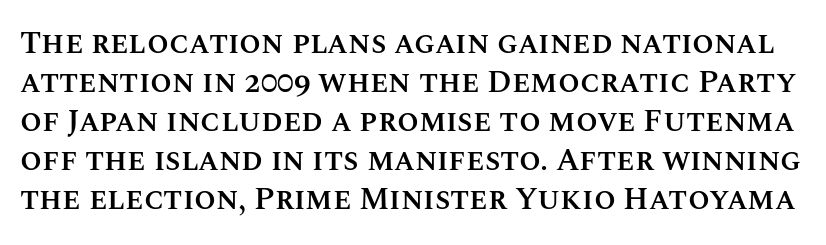
The image shows 31 px semibold type, upright; set normal line spacing (1.26x), normal letter spacing, not underlined; medium stroke contrast and a large x-height.
